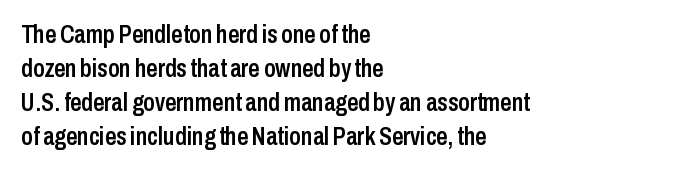
Do the letters lean? They stand straight. Set as a demibold, roughly 600 on the weight scale. Interline gaps are of average width in this sample. Has an underline been added? It has not. In CSS terms this would be text-align: left. The passage shown has conventional tracking throughout.
